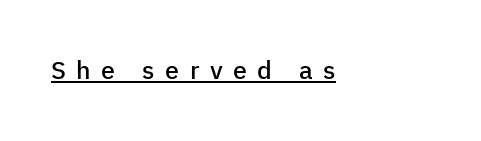
The image shows 25 px text type, upright; set unusually wide letter spacing (+0.42 em), underlined.
